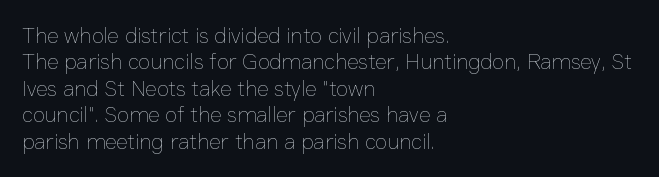
The image shows 22 px text type, upright; set left-aligned, line spacing 1.2x, normal letter spacing, not underlined.
